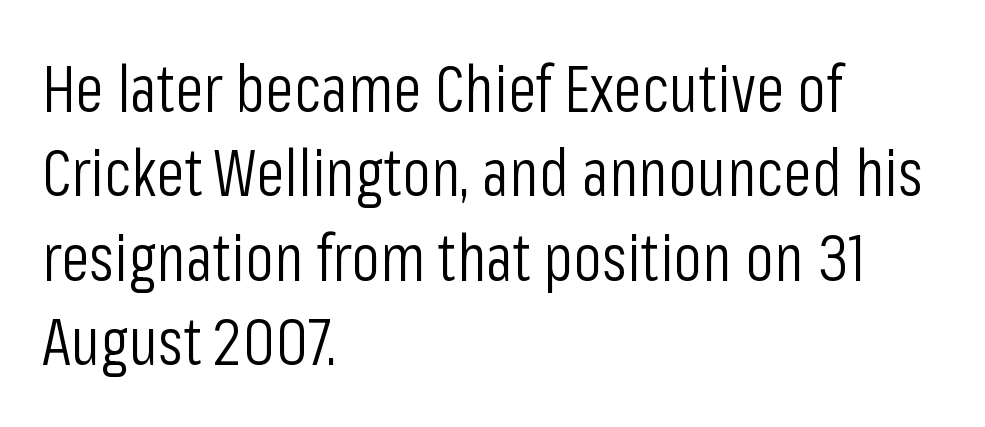
Q: Is the text bold? A: No.
Q: Is the text italic (slanted)? A: No, it is upright.
Q: Is the typeface a serif or a sans-serif typeface? A: Sans-serif.
Q: Is the text underlined? A: No.
Q: How is the paragraph aligned? A: Left-aligned.
Q: Is the spacing between letters normal or unusually wide? A: Normal.
Q: Is the spacing between lines tight, normal or loose? A: Normal.
Q: Width (condensed, normal, or wide)? A: Condensed.
Q: Stroke contrast? A: Low.
Q: x-height? A: Medium.
Q: Monospaced? A: No.
